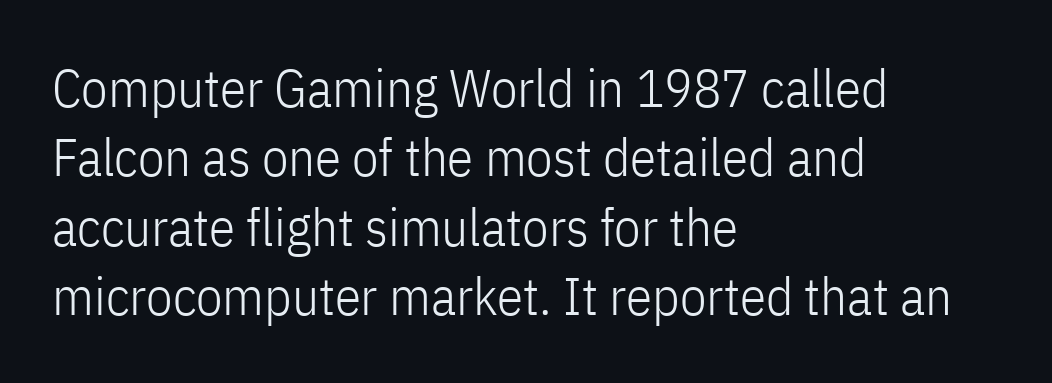
The image shows 53 px light, condensed sans-serif type, upright; set left-aligned, normal line spacing (1.31x), normal letter spacing, not underlined; low stroke contrast and a medium x-height.
